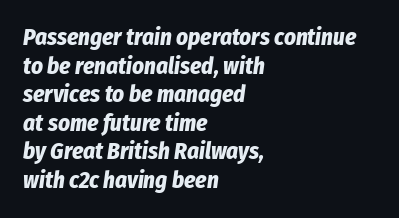
Characters are canted at an angle relative to the baseline's perpendicular. What stands out about the letter spacing? Nothing — it is the standard amount. A dark, heavy texture on the line: the type is bold. The gap between lines stays unmarked.
